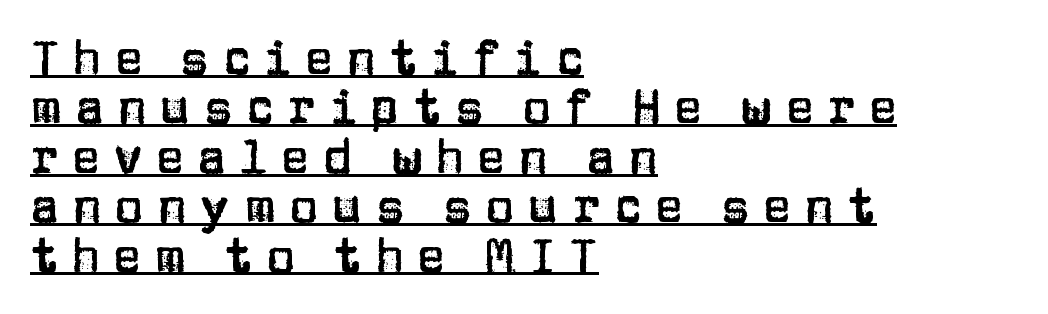
{"serif": "no", "italic": "no", "width": "normal", "stroke_contrast": "low", "x_height": "large", "monospaced": "no", "underline": "yes", "align": "left", "line_spacing": "tight", "line_spacing_ratio": 1.03, "letter_spacing": "wide", "letter_spacing_em": 0.27, "glyph_px": 48}
